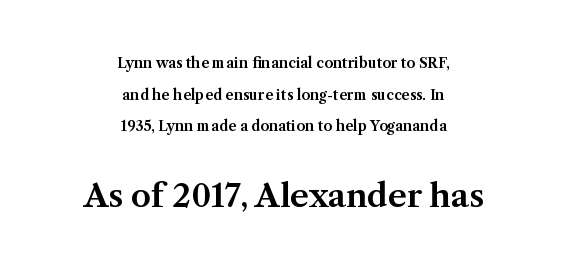
Q: Is the text italic (slanted)? A: No, it is upright.
Q: Is the typeface a serif or a sans-serif typeface? A: Serif.
Q: Is the text underlined? A: No.
Q: How is the paragraph aligned? A: Centered.
Q: Is the spacing between letters normal or unusually wide? A: Normal.
Q: Is the spacing between lines tight, normal or loose? A: Loose.
Q: Which block of text is set in a larger size, the first (top) or the second (bottom)? A: The second (bottom) one.
Q: Width (condensed, normal, or wide)? A: Normal.
Q: Stroke contrast? A: Medium.
Q: x-height? A: Medium.
Q: Monospaced? A: No.
